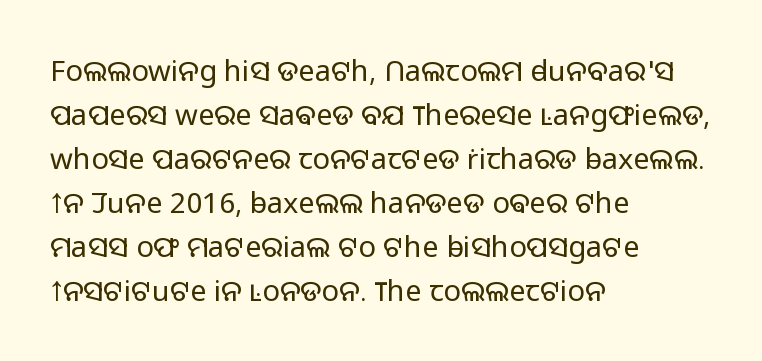
{"serif": "no", "italic": "no", "bold": "no", "weight": "light", "width": "normal", "stroke_contrast": "low", "x_height": "medium", "monospaced": "no", "underline": "no", "align": "left", "line_spacing": "normal", "line_spacing_ratio": 1.52, "letter_spacing": "normal", "letter_spacing_em": 0.0, "glyph_px": 29}
